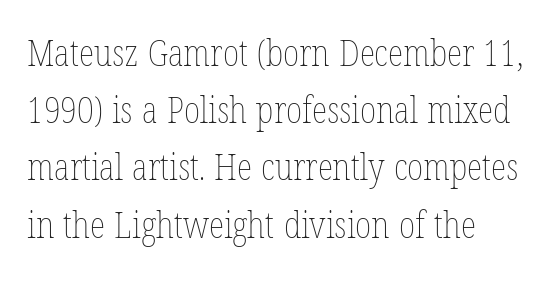
Ordinary non-slanted type is in use. Weight: in the light-to-regular range. Underlining? Definitely not there. Nothing unusual about the tracking: characters are spaced as the font intends. Note the varied advance widths — an 'i' is clearly narrower than an 'm'. Does the leading feel generous? No, just average.
